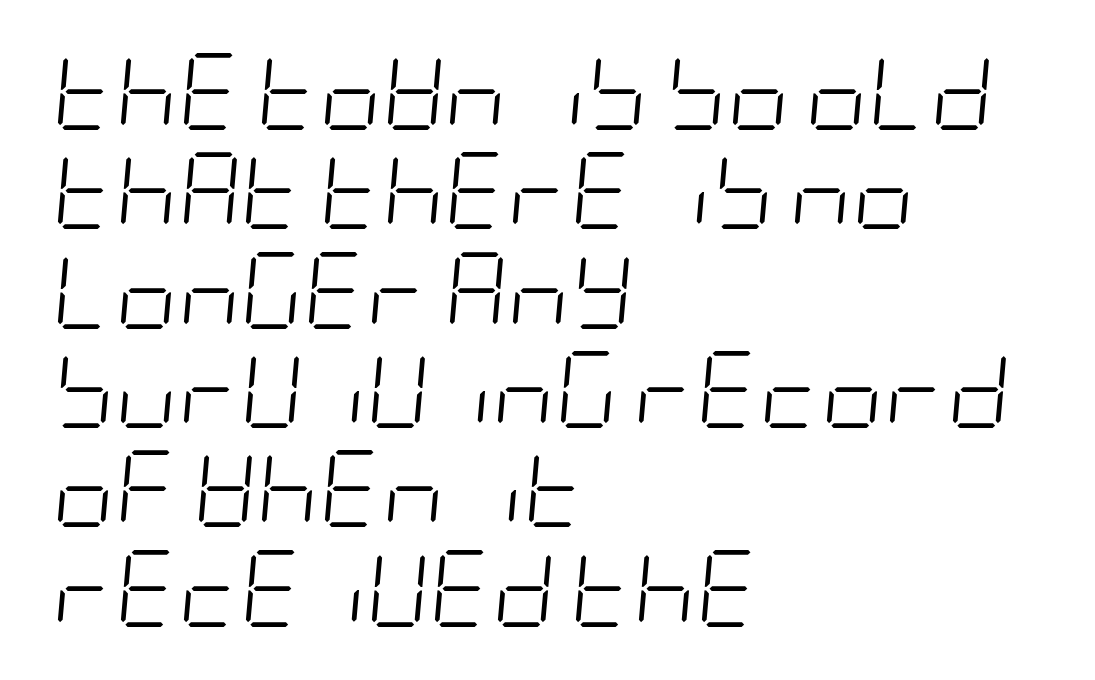
The image shows 77 px light, condensed type, italic (leaning right); set left-aligned, normal line spacing (1.29x), normal letter spacing, not underlined; low stroke contrast and a large x-height.
